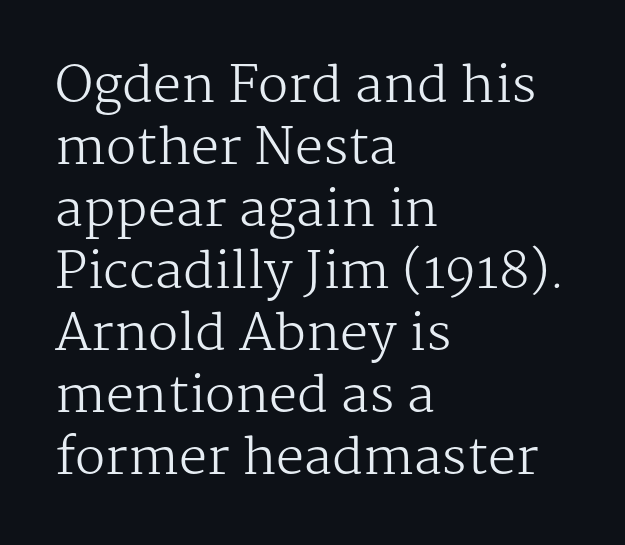
The image shows 50 px regular-weight serif type, upright; set left-aligned, line spacing 1.24x, normal letter spacing, not underlined; medium stroke contrast and a medium x-height.
